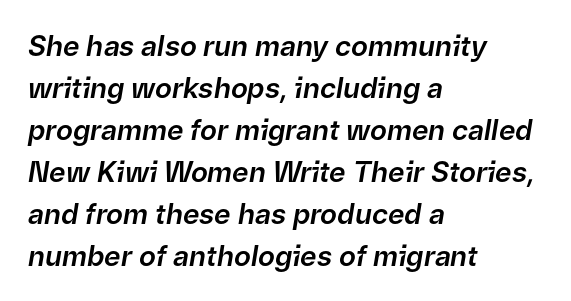
{"italic": "yes", "lean": "right", "slant_degrees": 9, "width": "normal", "stroke_contrast": "low", "x_height": "medium", "monospaced": "no", "underline": "no", "align": "left", "line_spacing": "normal", "line_spacing_ratio": 1.5, "letter_spacing": "normal", "letter_spacing_em": 0.0, "glyph_px": 28}
